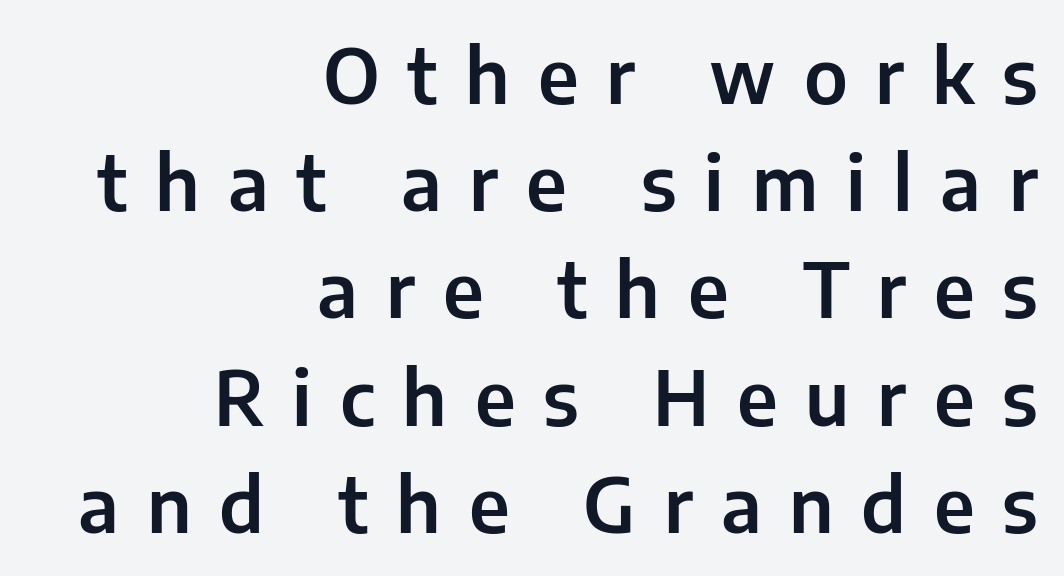
Q: Is the text italic (slanted)? A: No, it is upright.
Q: Is the typeface a serif or a sans-serif typeface? A: Sans-serif.
Q: Is the text underlined? A: No.
Q: How is the paragraph aligned? A: Right-aligned.
Q: Is the spacing between letters normal or unusually wide? A: Unusually wide.
Q: Is the spacing between lines tight, normal or loose? A: Normal.
Q: Width (condensed, normal, or wide)? A: Normal.
Q: Stroke contrast? A: Low.
Q: x-height? A: Medium.
Q: Monospaced? A: No.
